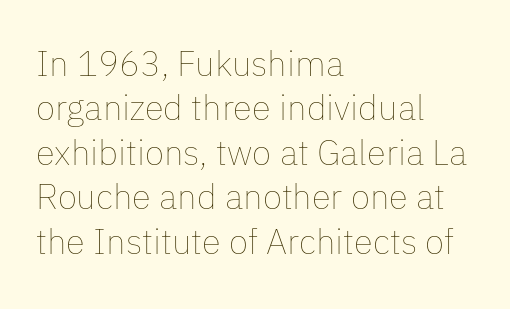
{"italic": "no", "bold": "no", "weight": "thin", "width": "normal", "stroke_contrast": "low", "x_height": "medium", "monospaced": "no", "underline": "no", "align": "left", "line_spacing": "normal", "line_spacing_ratio": 1.27, "letter_spacing": "normal", "letter_spacing_em": 0.0, "glyph_px": 35}
